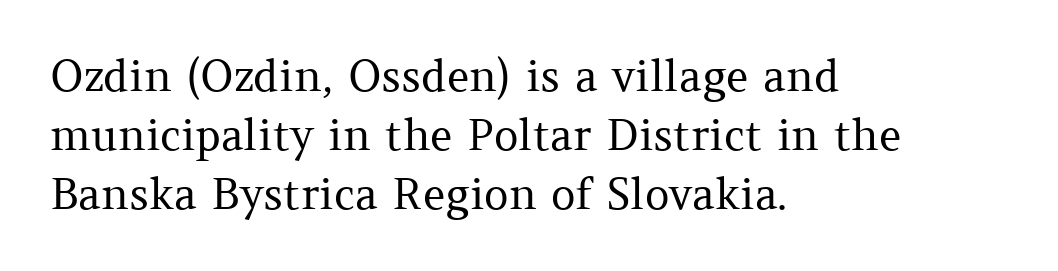
{"serif": "yes", "italic": "no", "bold": "no", "weight": "regular", "width": "normal", "stroke_contrast": "medium", "x_height": "medium", "monospaced": "no", "underline": "no", "align": "left", "line_spacing": "normal", "line_spacing_ratio": 1.37, "letter_spacing": "normal", "letter_spacing_em": 0.0, "glyph_px": 43}
